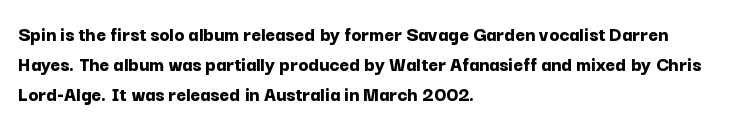
{"italic": "no", "bold": "yes", "underline": "no", "align": "left", "line_spacing": "normal", "line_spacing_ratio": 1.43, "letter_spacing": "normal", "letter_spacing_em": 0.0, "glyph_px": 21}
